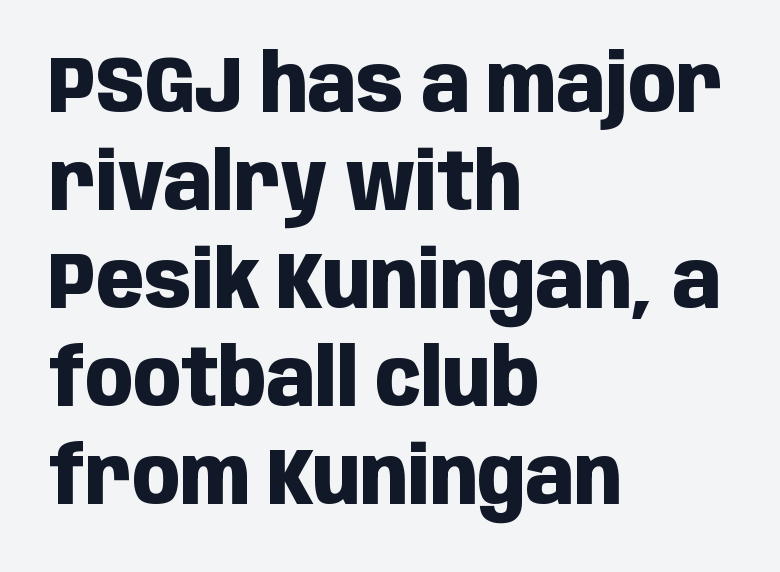
You'd pick this weight for a headline — it's a proper bold. Line beginnings align vertically; line endings do not. This is the regular roman posture of the typeface. Spacing verdict: proportional, widths tailored to each character. Students, note that the glyphs here touch the page at normal intervals.
